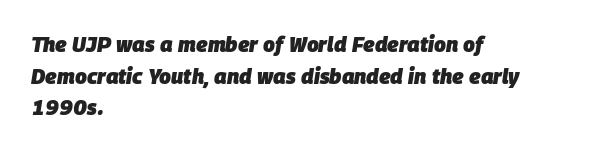
The image shows 21 px bold type, italic (leaning right); set left-aligned, normal line spacing (1.51x), normal letter spacing, not underlined.
